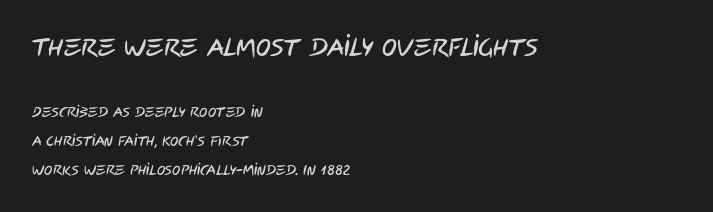
{"underline": "no", "align": "left", "line_spacing": "loose", "line_spacing_ratio": 2.06, "letter_spacing": "normal", "letter_spacing_em": 0.0, "larger_block": "first", "size_ratio": 1.79, "glyph_px": 25}
